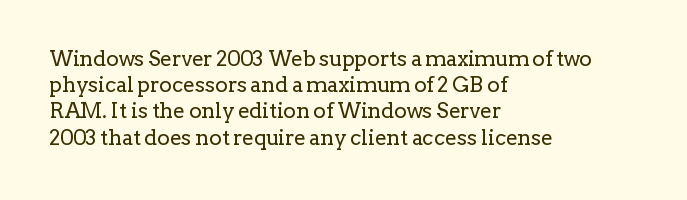
The image shows 21 px text type, upright; set left-aligned, normal line spacing (1.25x), normal letter spacing, not underlined.
